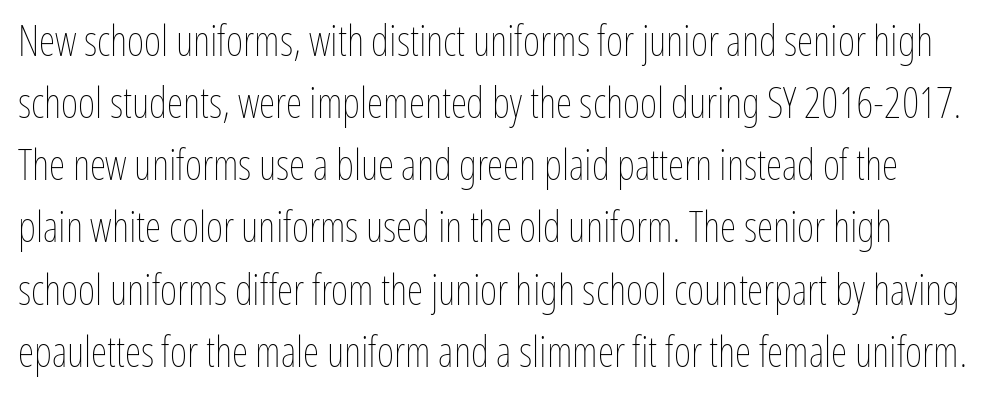
Q: Is the text bold? A: No.
Q: Is the text italic (slanted)? A: No, it is upright.
Q: Is the text underlined? A: No.
Q: Is the spacing between letters normal or unusually wide? A: Normal.
Q: Is the spacing between lines tight, normal or loose? A: Normal.
Q: Width (condensed, normal, or wide)? A: Condensed.
Q: Stroke contrast? A: Low.
Q: x-height? A: Medium.
Q: Monospaced? A: No.
